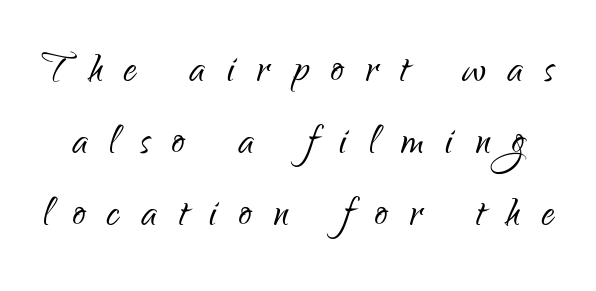
Serifs: no, the terminals of the letterforms are clean. Each letter keeps its own natural width here, so spacing adapts to shape. Each row of text sits above clean, open space. The gaps between neighbouring characters are conspicuously large.
